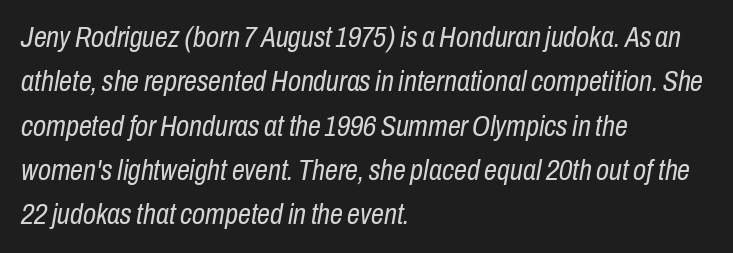
Q: Is the text bold? A: No.
Q: Is the text italic (slanted)? A: Yes, it leans right by about 10 degrees.
Q: Is the text underlined? A: No.
Q: How is the paragraph aligned? A: Left-aligned.
Q: Is the spacing between letters normal or unusually wide? A: Normal.
Q: Is the spacing between lines tight, normal or loose? A: Normal.
Q: Width (condensed, normal, or wide)? A: Condensed.
Q: Stroke contrast? A: Low.
Q: x-height? A: Medium.
Q: Monospaced? A: No.
